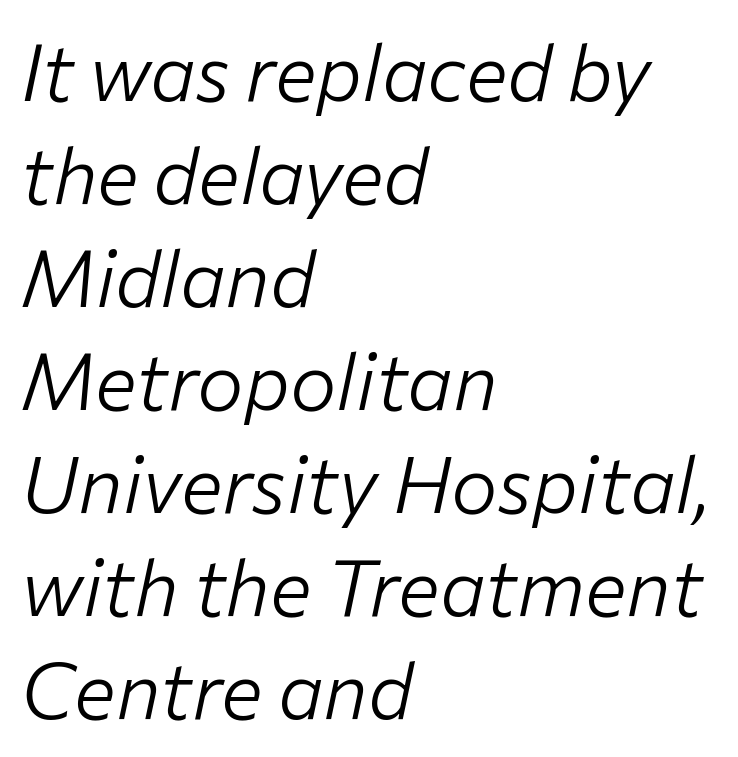
{"italic": "yes", "lean": "right", "slant_degrees": 12, "bold": "no", "weight": "light", "width": "normal", "stroke_contrast": "low", "x_height": "medium", "monospaced": "no", "underline": "no", "align": "left", "line_spacing": "normal", "line_spacing_ratio": 1.32, "letter_spacing": "normal", "letter_spacing_em": 0.0, "glyph_px": 78}
